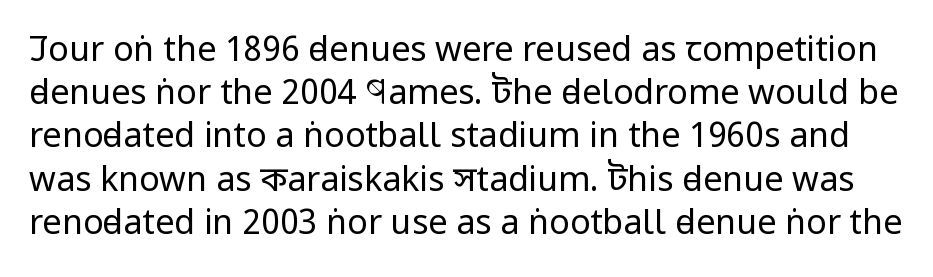
How would I describe the line gaps? Plain and ordinary. Letters rest on an invisible, unmarked baseline. The font sits on the lighter half of the weight spectrum, regular included. Standard letterfit; no display-style spreading of the glyphs.
